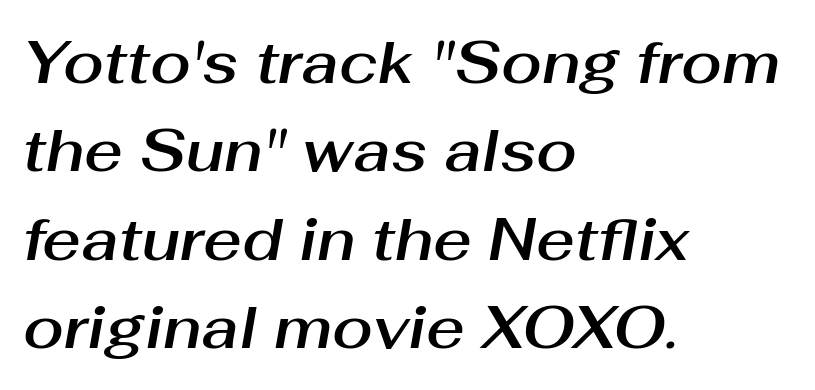
The image shows 59 px text type, italic (leaning right); set left-aligned, normal line spacing (1.5x), normal letter spacing, not underlined; medium stroke contrast and a medium x-height.
